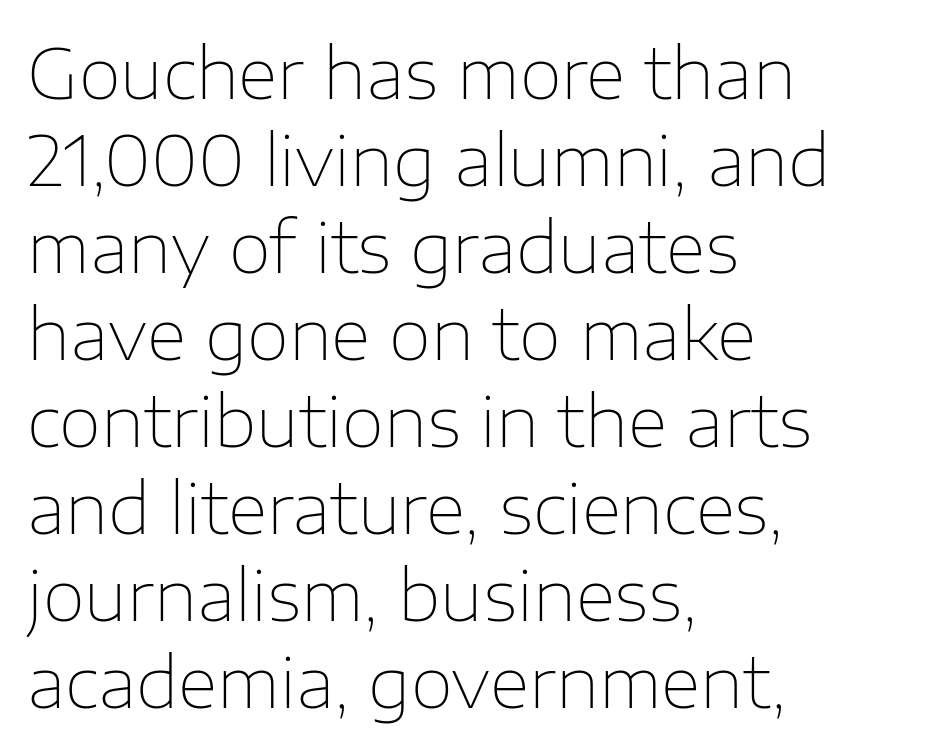
The baseline area is clear. Character widths vary here, with narrow letters taking less room than wide ones. These lines are set flush left with a ragged right edge. The vertical gap from one line to the next is medium.
